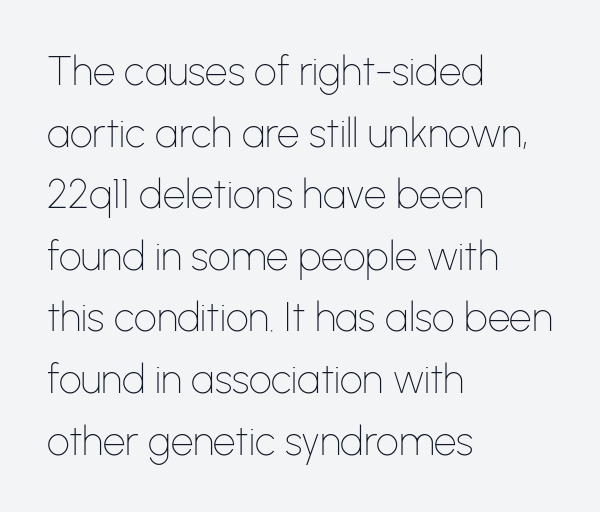
Nope, no serifs anywhere on these letters. The rendering keeps characters at their native spacing. Students, observe: this is what conventionally led text looks like. Layout note: lines flush left. This is roman type, the default non-slanted kind.
